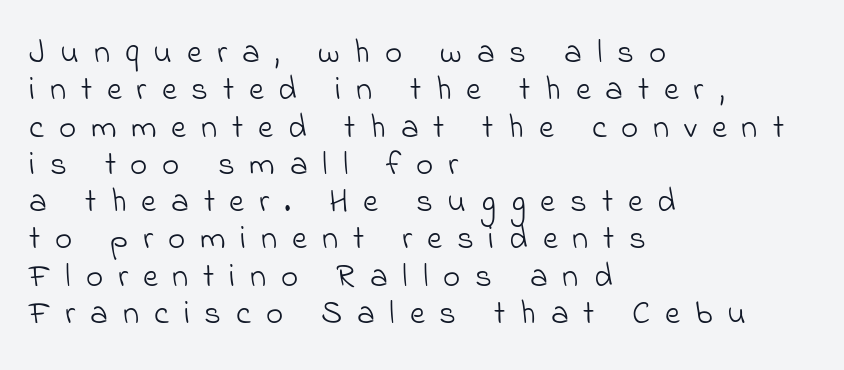
Q: Is the text bold? A: No.
Q: Is the typeface a serif or a sans-serif typeface? A: Sans-serif.
Q: Is the text underlined? A: No.
Q: How is the paragraph aligned? A: Left-aligned.
Q: Is the spacing between letters normal or unusually wide? A: Unusually wide.
Q: Is the spacing between lines tight, normal or loose? A: Tight.
Q: Width (condensed, normal, or wide)? A: Normal.
Q: Stroke contrast? A: Low.
Q: x-height? A: Small.
Q: Monospaced? A: No.
